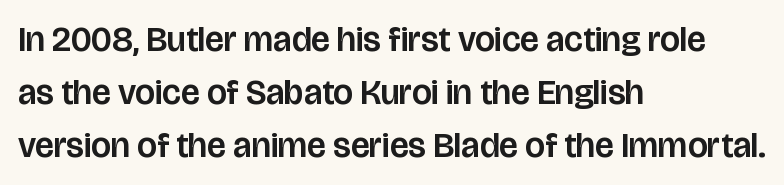
Regular leading. A sans-serif font was chosen for this passage. Underline: absent. Does the copy run flush right? No — it runs flush left.
